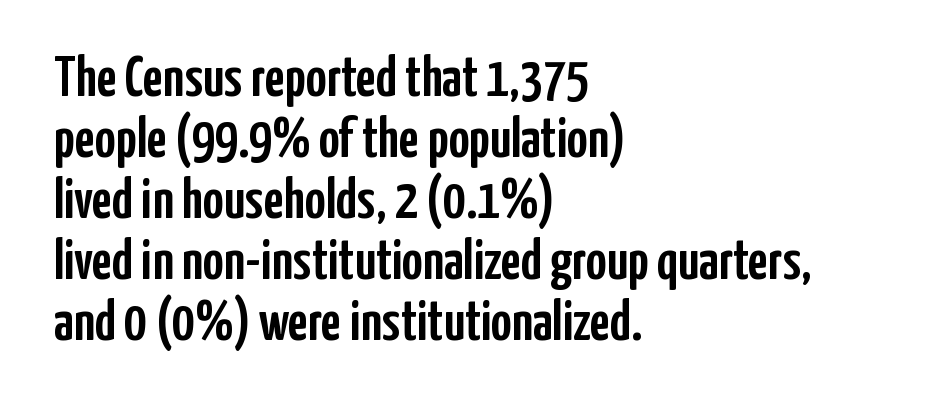
Q: Is the text italic (slanted)? A: No, it is upright.
Q: Is the typeface a serif or a sans-serif typeface? A: Sans-serif.
Q: Is the text underlined? A: No.
Q: How is the paragraph aligned? A: Left-aligned.
Q: Is the spacing between letters normal or unusually wide? A: Normal.
Q: Is the spacing between lines tight, normal or loose? A: Tight.
Q: Width (condensed, normal, or wide)? A: Condensed.
Q: Stroke contrast? A: Low.
Q: x-height? A: Medium.
Q: Monospaced? A: No.
